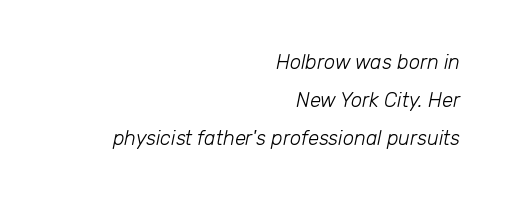
The image shows 20 px text type, italic (leaning right); set right-aligned, loose line spacing (1.91x), normal letter spacing, not underlined.
